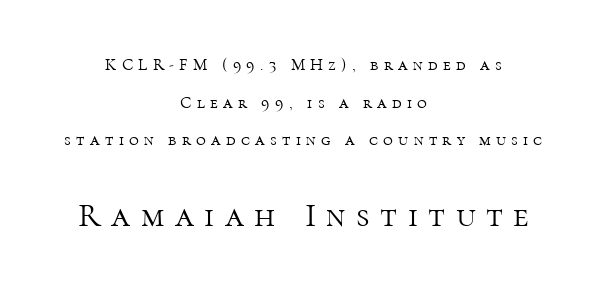
The image shows 34 px light serif type, upright; set centered, loose line spacing (2.22x), unusually wide letter spacing (+0.31 em), not underlined; the second (bottom) block is 2.0x larger; high stroke contrast and a medium x-height.
